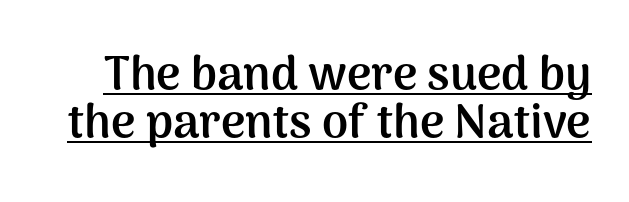
Glance below the letters and you will spot a drawn line. Unlike italic type, these characters show no tilt at all. The typesetting leans heavy: a genuine bold. You could not count columns in this text — the font is proportionally spaced. The passage shown is typeset with a sans-serif family.
